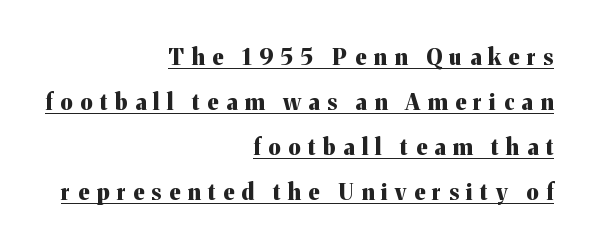
The image shows 22 px bold type, upright; set right-aligned, loose line spacing (2.05x), unusually wide letter spacing (+0.35 em), underlined.
